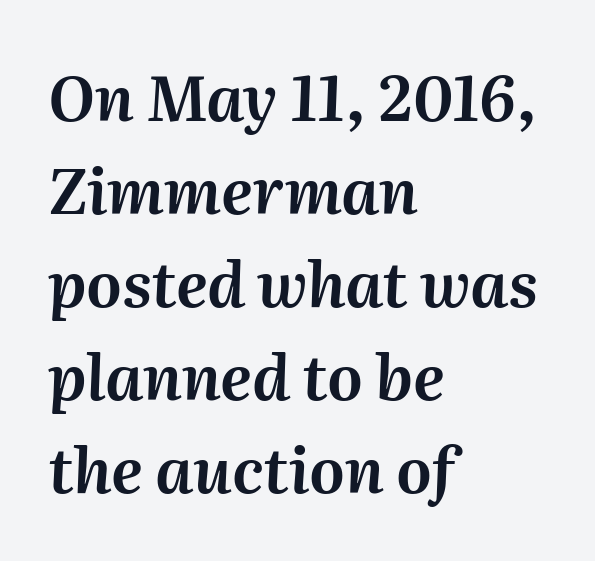
Which margin do the lines hug? The left one — the right edge is uneven. These lines are rendered in a variable-pitch font. Anything drawn beneath the words? Only blank space. Notice how descenders clear the ascenders below comfortably — that's standard leading. When letters slant like this, we call the style italic. Nobody touched the tracking dial on this one.
